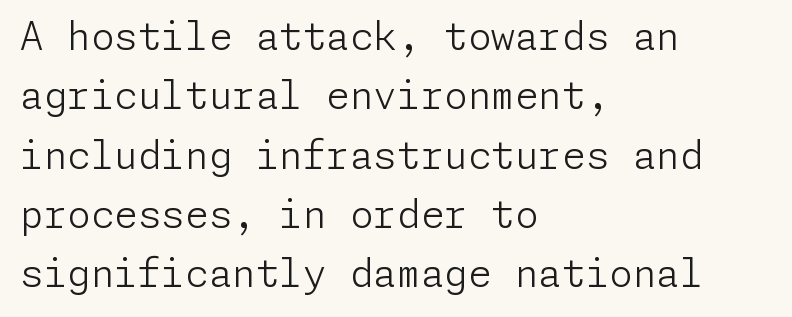
Q: Is the text bold? A: No.
Q: Is the text italic (slanted)? A: No, it is upright.
Q: Is the typeface a serif or a sans-serif typeface? A: Sans-serif.
Q: Is the text underlined? A: No.
Q: How is the paragraph aligned? A: Left-aligned.
Q: Is the spacing between letters normal or unusually wide? A: Normal.
Q: Is the spacing between lines tight, normal or loose? A: Normal.
Q: Width (condensed, normal, or wide)? A: Normal.
Q: Stroke contrast? A: Low.
Q: x-height? A: Medium.
